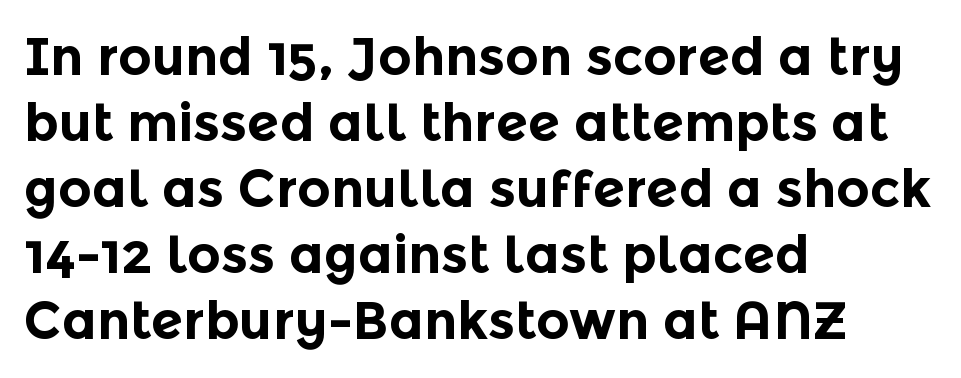
Q: Is the text bold? A: Yes.
Q: Is the text italic (slanted)? A: No, it is upright.
Q: Is the typeface a serif or a sans-serif typeface? A: Sans-serif.
Q: Is the text underlined? A: No.
Q: How is the paragraph aligned? A: Left-aligned.
Q: Is the spacing between letters normal or unusually wide? A: Normal.
Q: Is the spacing between lines tight, normal or loose? A: Normal.
Q: Width (condensed, normal, or wide)? A: Normal.
Q: x-height? A: Medium.
Q: Monospaced? A: No.
